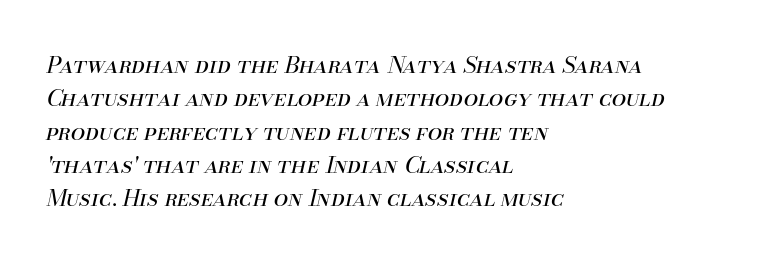
Summary of weight: not heavy and not bold. Any mark beneath the type? The region is blank. Leading: standard. If you drew a ruler down the left edge, every line would touch it. Words appear dense and cohesive because spacing is normal.
